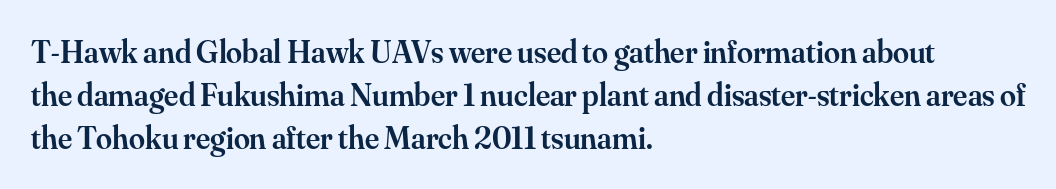
Q: Is the text bold? A: Semi-bold.
Q: Is the text italic (slanted)? A: No, it is upright.
Q: Is the typeface a serif or a sans-serif typeface? A: Serif.
Q: Is the text underlined? A: No.
Q: How is the paragraph aligned? A: Left-aligned.
Q: Is the spacing between letters normal or unusually wide? A: Normal.
Q: Is the spacing between lines tight, normal or loose? A: Normal.
Q: Width (condensed, normal, or wide)? A: Normal.
Q: Stroke contrast? A: Medium.
Q: x-height? A: Small.
Q: Monospaced? A: No.
